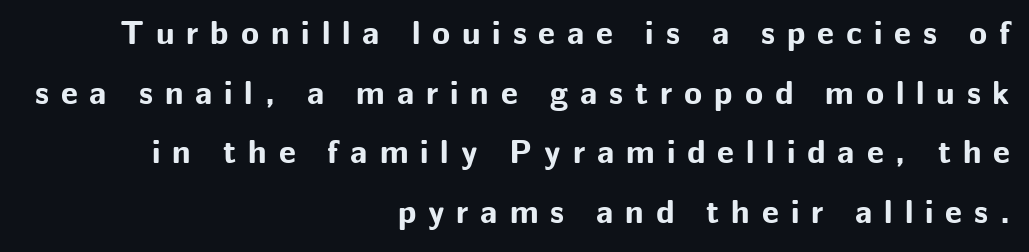
{"serif": "no", "italic": "no", "bold": "yes", "weight": "bold", "width": "normal", "stroke_contrast": "low", "x_height": "medium", "monospaced": "no", "underline": "no", "align": "right", "line_spacing_ratio": 1.81, "letter_spacing": "wide", "letter_spacing_em": 0.36, "glyph_px": 33}
